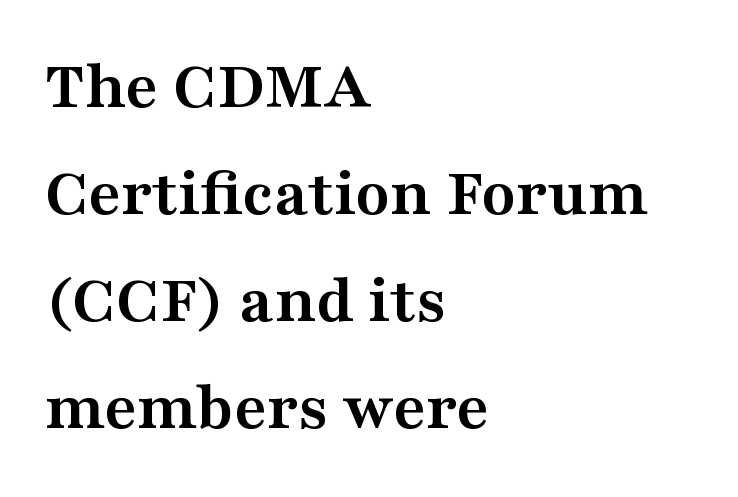
The typography opts for an upright posture over an oblique one. These lines sit exactly where default settings would place them. I'd describe the lettering as bold — thick and assertive. The face used here is seriffed, in the tradition of book romans. You could not count columns in this text — the font is proportionally spaced. Here the glyphs are tracked normally, forming tight word shapes.
